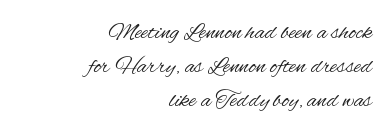
Q: Is the text bold? A: No.
Q: Is the text italic (slanted)? A: Yes.
Q: Is the text underlined? A: No.
Q: How is the paragraph aligned? A: Right-aligned.
Q: Is the spacing between letters normal or unusually wide? A: Normal.
Q: Is the spacing between lines tight, normal or loose? A: Normal.
